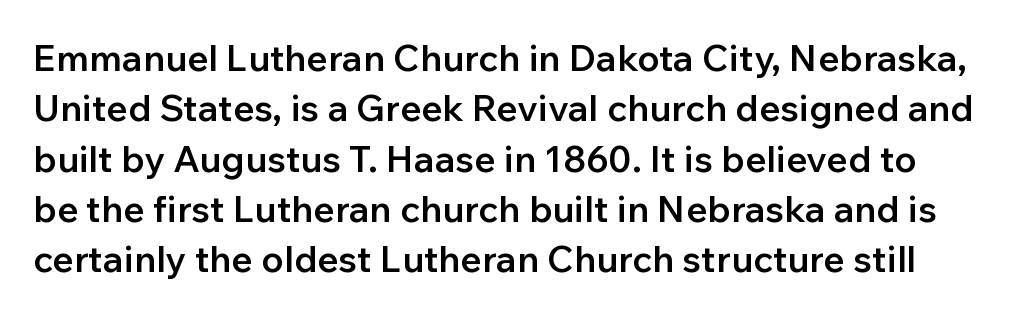
{"serif": "no", "italic": "no", "bold": "semi", "weight": "semibold", "width": "normal", "stroke_contrast": "low", "x_height": "medium", "monospaced": "no", "underline": "no", "line_spacing": "normal", "line_spacing_ratio": 1.36, "letter_spacing": "normal", "letter_spacing_em": 0.0, "glyph_px": 37}
